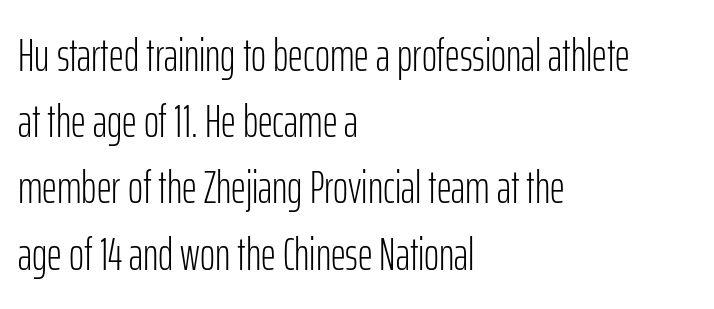
Summary of vertical rhythm: regular, with standard interline spacing. Students, note that the glyphs here touch the page at normal intervals. Descenders are the only things crossing below the line. Typeset ragged right — the left edge is the straight one. The type family on display is of the sans-serif kind. The characters are drawn with everyday or finer stroke widths.
